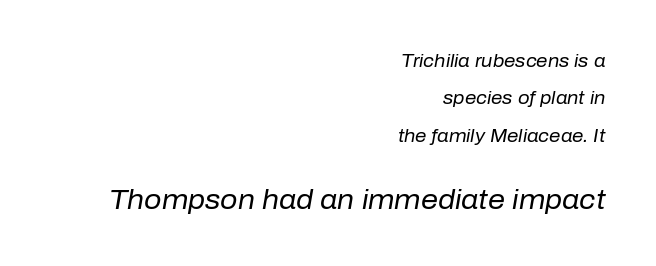
Q: Is the text bold? A: No.
Q: Is the text italic (slanted)? A: Yes, it leans right by about 10 degrees.
Q: Is the text underlined? A: No.
Q: How is the paragraph aligned? A: Right-aligned.
Q: Is the spacing between letters normal or unusually wide? A: Normal.
Q: Is the spacing between lines tight, normal or loose? A: Loose.
Q: Which block of text is set in a larger size, the first (top) or the second (bottom)? A: The second (bottom) one.
